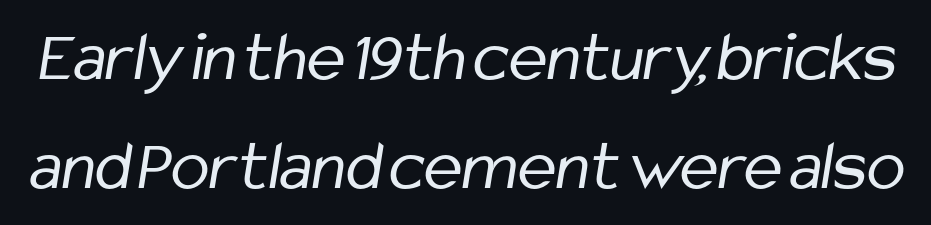
{"serif": "no", "bold": "no", "weight": "regular", "width": "condensed", "stroke_contrast": "low", "x_height": "medium", "monospaced": "no", "underline": "no", "line_spacing": "normal", "line_spacing_ratio": 1.52, "letter_spacing": "normal", "letter_spacing_em": 0.0, "glyph_px": 72}
